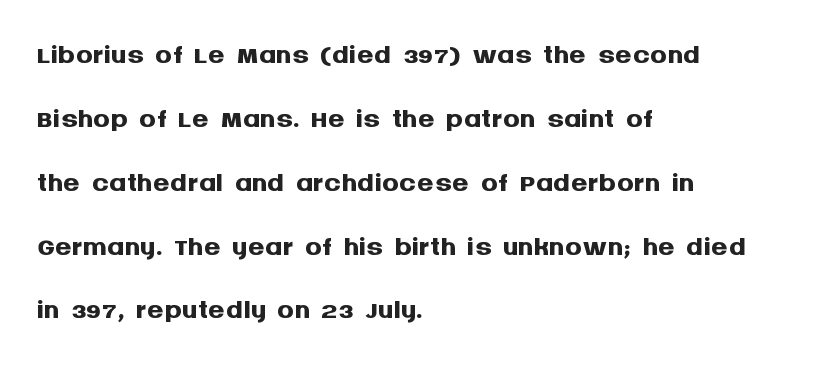
The passage shown is typed in a proportional face where columns would drift. Stroke terminals: plain, sans-serif. Horizontal alignment here is leftward, the default for most running prose. Summary of vertical rhythm: regular, with standard interline spacing. This sample uses plain, unmodified letter spacing.
